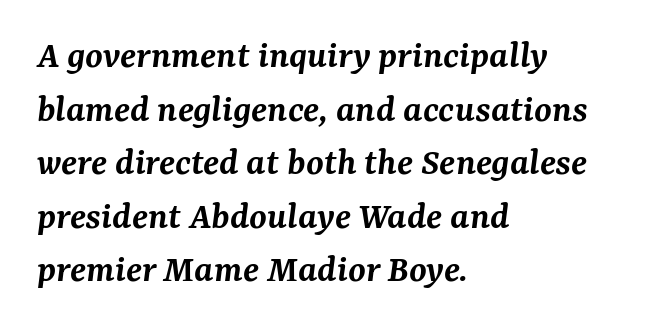
Rows of type keep a routine distance in the vertical direction. A bare baseline throughout the passage. To sum up the face: it has serifs. Note the varied advance widths — an 'i' is clearly narrower than an 'm'. Each line starts at the same left margin while the right side varies.
